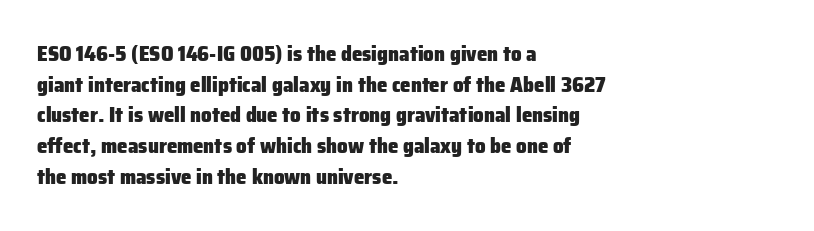
Q: Is the text bold? A: Yes.
Q: Is the text italic (slanted)? A: No, it is upright.
Q: Is the text underlined? A: No.
Q: How is the paragraph aligned? A: Left-aligned.
Q: Is the spacing between letters normal or unusually wide? A: Normal.
Q: Is the spacing between lines tight, normal or loose? A: Normal.
